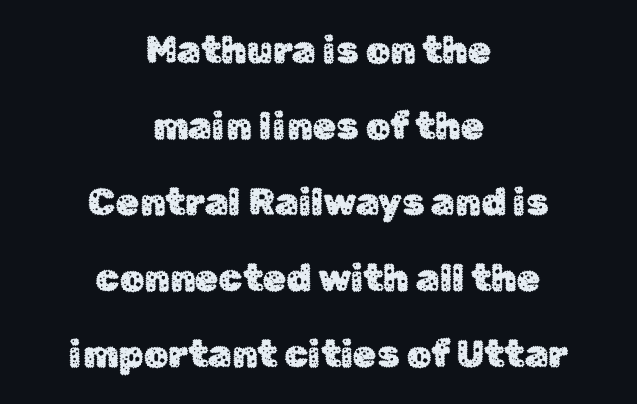
The block of text is sparse from top to bottom, with ample space between rows. The specimen reads as upright at a glance. Each row of text sits above clean, open space. Each letter's strokes conclude bluntly, with no projecting serifs.
